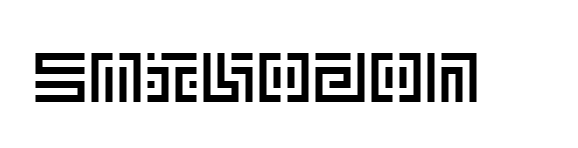
Q: Is the text italic (slanted)? A: No, it is upright.
Q: Is the text underlined? A: No.
Q: Is the spacing between letters normal or unusually wide? A: Normal.
Q: Width (condensed, normal, or wide)? A: Normal.
Q: x-height? A: Large.
